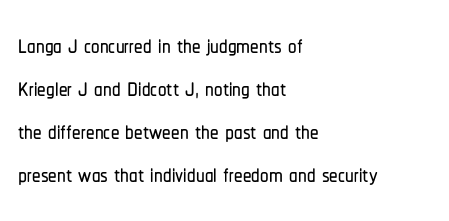
{"serif": "no", "italic": "no", "width": "condensed", "stroke_contrast": "low", "x_height": "medium", "monospaced": "no", "underline": "no", "align": "left", "line_spacing": "normal", "line_spacing_ratio": 1.26, "letter_spacing": "normal", "letter_spacing_em": 0.0, "glyph_px": 34}
